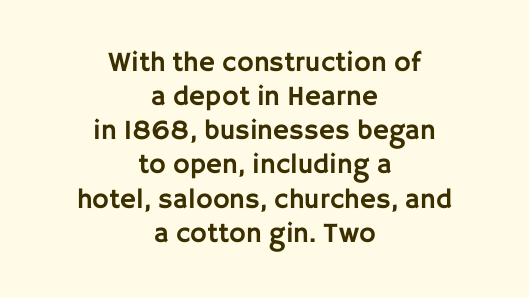
The passage shown is typed in a proportional face where columns would drift. Alignment: centered. Designer's note — italics off, roman on. Glyph-to-glyph distance matches everyday printed text. Decoration check: the copy has no underline. The letters carry no serifs — their stems end cleanly without finishing strokes.
